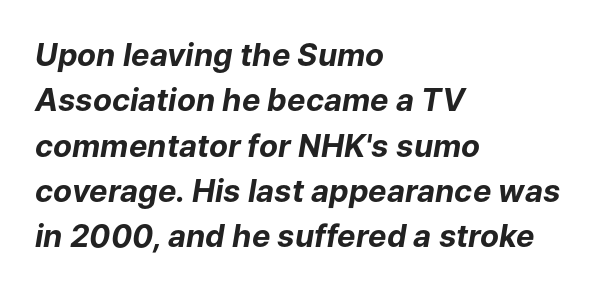
{"italic": "yes", "lean": "right", "slant_degrees": 9, "bold": "yes", "weight": "bold", "width": "normal", "stroke_contrast": "low", "x_height": "medium", "monospaced": "no", "underline": "no", "align": "left", "line_spacing": "normal", "line_spacing_ratio": 1.46, "letter_spacing": "normal", "letter_spacing_em": 0.0, "glyph_px": 31}
